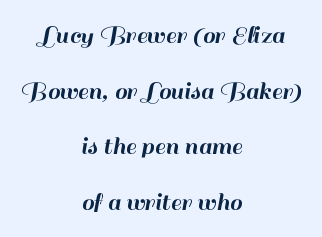
Vertically, the passage feels expansive, rows floating well apart. Lines of text with bare space underneath. These lines stack symmetrically, like a column narrowing and widening about its center.
